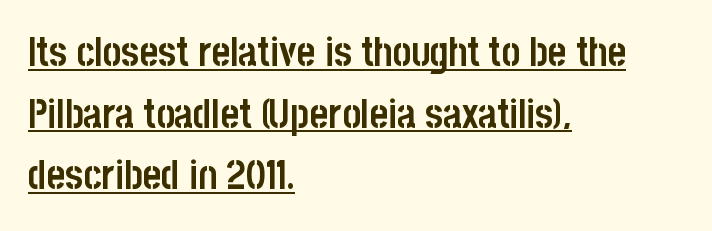
This rendering features underlined lettering. Notice how the passage keeps a crisp vertical edge on the left only. How would I describe the line gaps? Plain and ordinary. Look at the stroke-to-counter ratio: heavy, a bold. Unlike italic type, these characters show no tilt at all.
